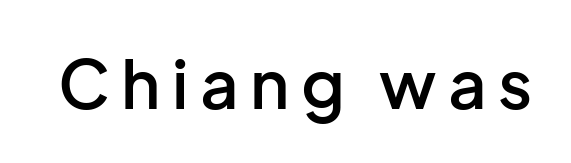
A bit beefed up — I'd call it semibold rather than bold. In terms of posture, this sample is upright. A typesetter would label this face a sans. The face used here is proportionally spaced, like ordinary book or web type. The zone under the glyphs is completely vacant.
